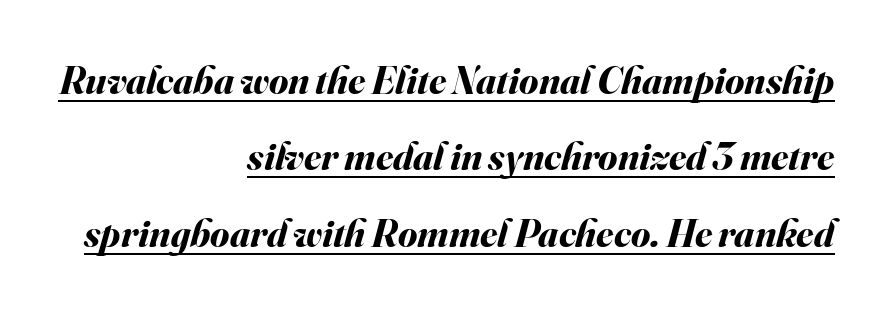
Slant detected: the letters are inclined. The face used here has the dense, thick strokes of a bold. Underlined type. Glyph-to-glyph distance matches everyday printed text. The rendering uses natural spacing where letterforms have individual widths. Line spacing here is loose.
